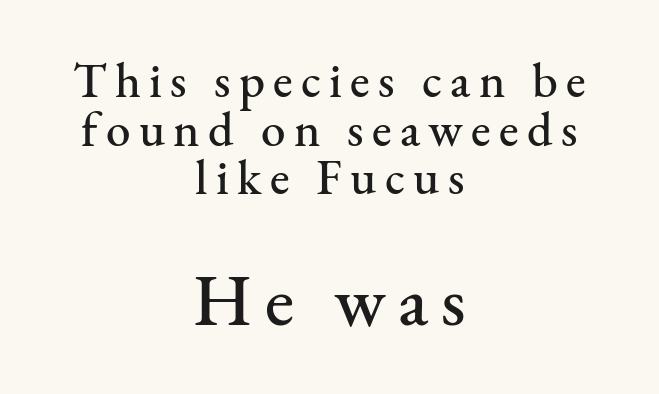
This is the regular roman posture of the typeface. I'd call this a serif setting — the letters wear small feet. Varying glyph widths throughout — classic text-font behaviour. The paragraph shown floats in the horizontal middle. Successive baselines arrive quickly, one right under another.
